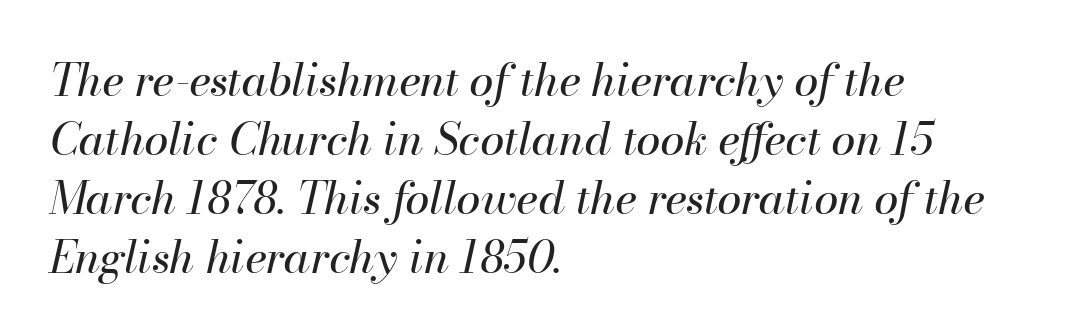
{"italic": "yes", "lean": "right", "slant_degrees": 13, "bold": "no", "weight": "regular", "width": "normal", "stroke_contrast": "high", "x_height": "small", "monospaced": "no", "underline": "no", "align": "left", "line_spacing": "normal", "line_spacing_ratio": 1.34, "letter_spacing": "normal", "letter_spacing_em": 0.0, "glyph_px": 44}
